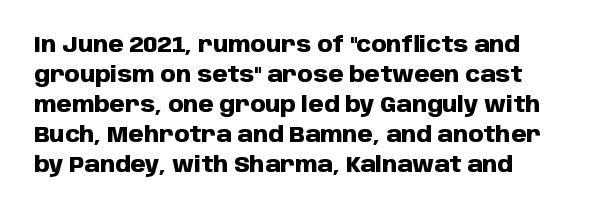
The image shows 22 px bold type, upright; set normal line spacing (1.36x), normal letter spacing, not underlined.
